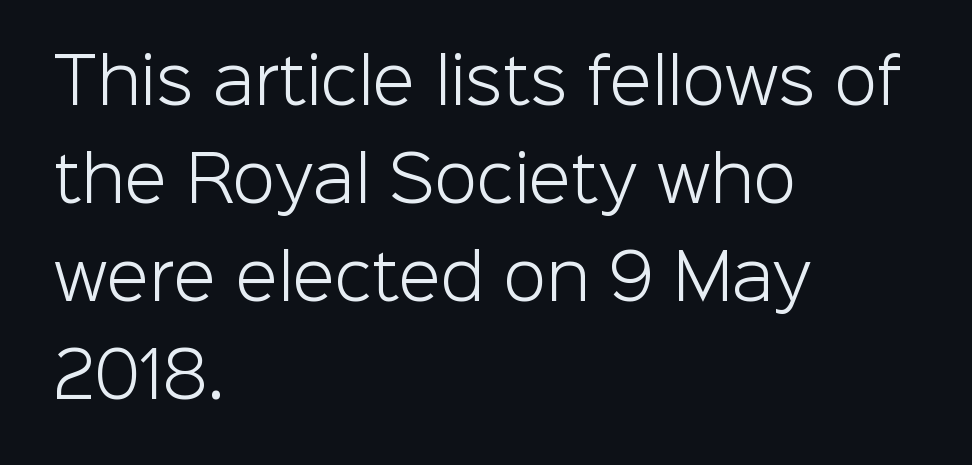
Q: Is the text bold? A: No.
Q: Is the text italic (slanted)? A: No, it is upright.
Q: Is the typeface a serif or a sans-serif typeface? A: Sans-serif.
Q: Is the text underlined? A: No.
Q: How is the paragraph aligned? A: Left-aligned.
Q: Is the spacing between letters normal or unusually wide? A: Normal.
Q: Is the spacing between lines tight, normal or loose? A: Normal.
Q: Width (condensed, normal, or wide)? A: Normal.
Q: Stroke contrast? A: Low.
Q: x-height? A: Medium.
Q: Monospaced? A: No.
